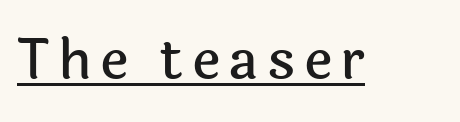
Q: Is the text italic (slanted)? A: No, it is upright.
Q: Is the typeface a serif or a sans-serif typeface? A: Sans-serif.
Q: Is the text underlined? A: Yes.
Q: Width (condensed, normal, or wide)? A: Normal.
Q: x-height? A: Medium.
Q: Monospaced? A: No.
